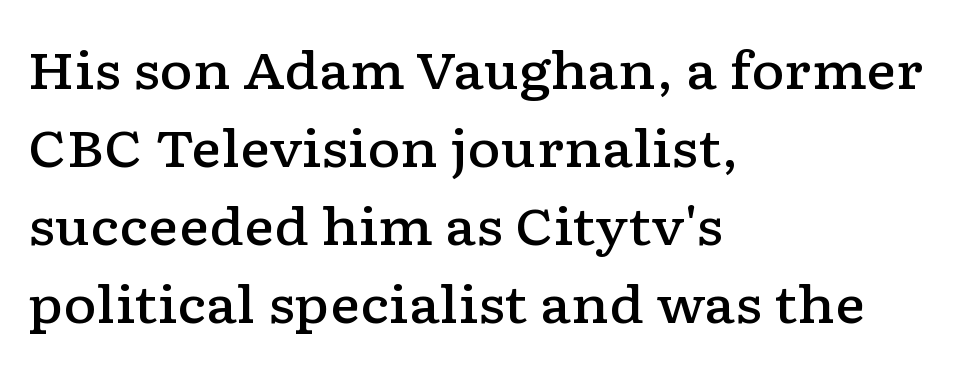
The image shows 51 px semibold, wide serif type, upright; set left-aligned, normal line spacing (1.53x), normal letter spacing, not underlined; low stroke contrast and a medium x-height.
